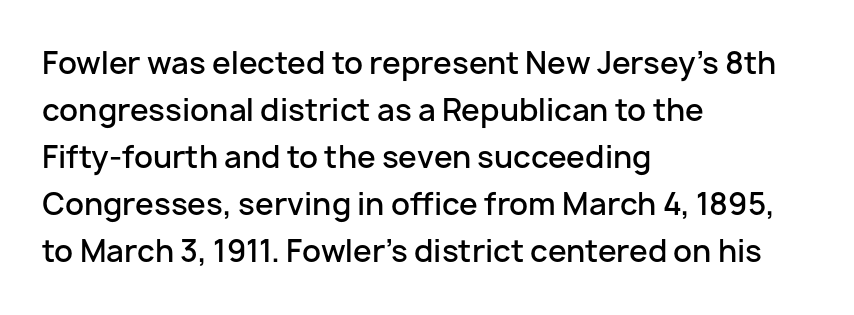
The image shows 30 px semibold sans-serif type, upright; set left-aligned, normal line spacing (1.57x), normal letter spacing, not underlined; low stroke contrast and a medium x-height.
